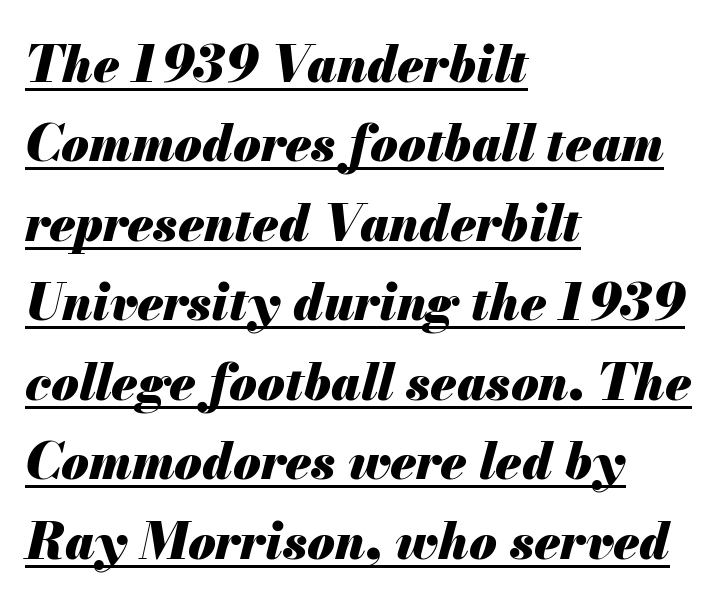
{"italic": "yes", "lean": "right", "slant_degrees": 13, "bold": "yes", "weight": "heavy", "width": "normal", "stroke_contrast": "medium", "x_height": "small", "monospaced": "no", "underline": "yes", "align": "left", "line_spacing": "normal", "line_spacing_ratio": 1.59, "letter_spacing": "normal", "letter_spacing_em": 0.0, "glyph_px": 50}
